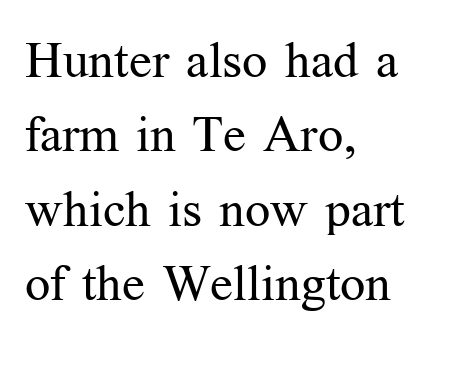
Spacing verdict: proportional, widths tailored to each character. Rendered with straight, roman letterforms. These lines are set flush left with a ragged right edge. Weight: in the light-to-regular range. The type family on display is of the serif kind. Descender tails drop into unmarked territory.
